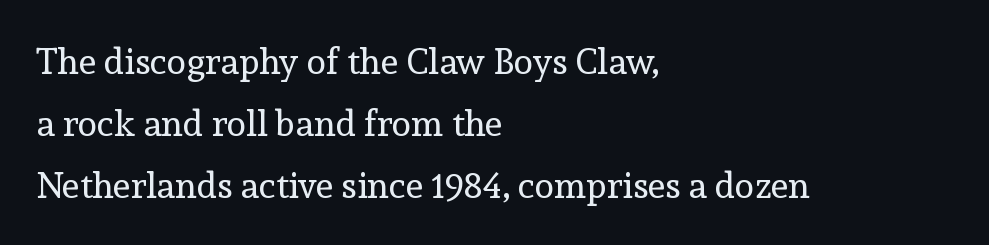
Weight: regular or lighter. Letters rest on an invisible, unmarked baseline. The letters advance in unequal steps, a hallmark of proportional type. Is there any slant? The stems are plumb. The gaps between neighbouring characters are ordinary and unremarkable. Does the copy run flush right? No — it runs flush left.
